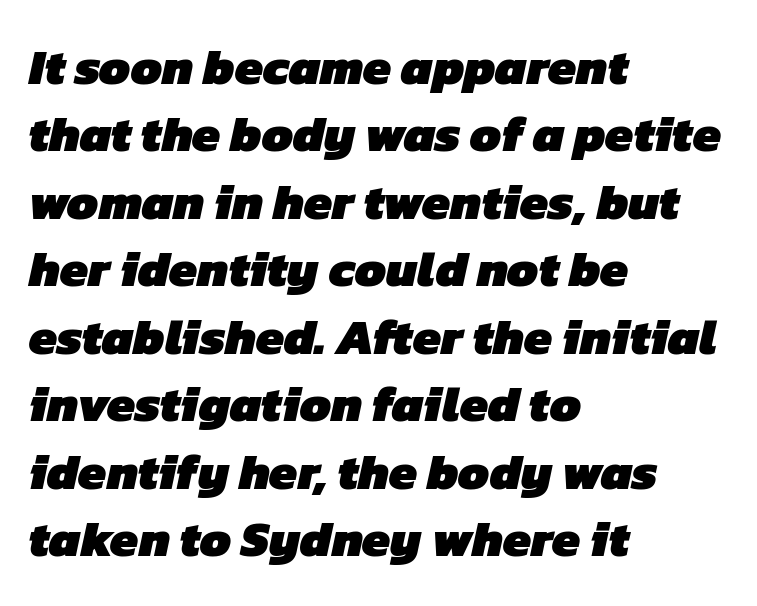
Q: Is the text bold? A: Yes.
Q: Is the typeface a serif or a sans-serif typeface? A: Sans-serif.
Q: Is the text underlined? A: No.
Q: How is the paragraph aligned? A: Left-aligned.
Q: Is the spacing between letters normal or unusually wide? A: Normal.
Q: Is the spacing between lines tight, normal or loose? A: Normal.
Q: Width (condensed, normal, or wide)? A: Normal.
Q: Stroke contrast? A: Low.
Q: x-height? A: Medium.
Q: Monospaced? A: No.
